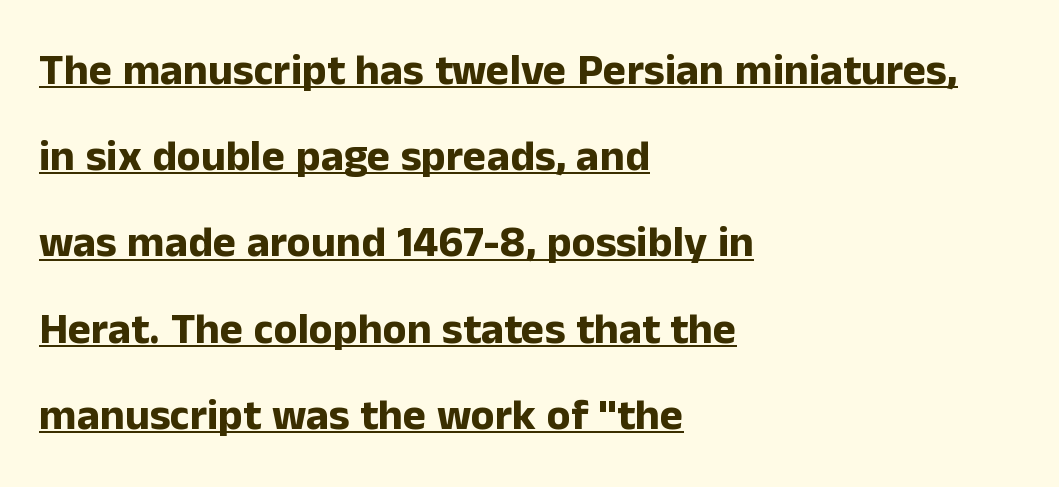
Q: Is the text bold? A: Yes.
Q: Is the text italic (slanted)? A: No, it is upright.
Q: Is the typeface a serif or a sans-serif typeface? A: Sans-serif.
Q: Is the text underlined? A: Yes.
Q: How is the paragraph aligned? A: Left-aligned.
Q: Is the spacing between letters normal or unusually wide? A: Normal.
Q: Is the spacing between lines tight, normal or loose? A: Loose.
Q: Width (condensed, normal, or wide)? A: Normal.
Q: Stroke contrast? A: Low.
Q: x-height? A: Medium.
Q: Monospaced? A: No.
